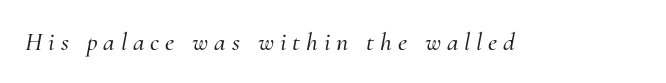
Q: Is the text italic (slanted)? A: Yes, it leans right by about 10 degrees.
Q: Is the text underlined? A: No.
Q: Is the spacing between letters normal or unusually wide? A: Unusually wide.
